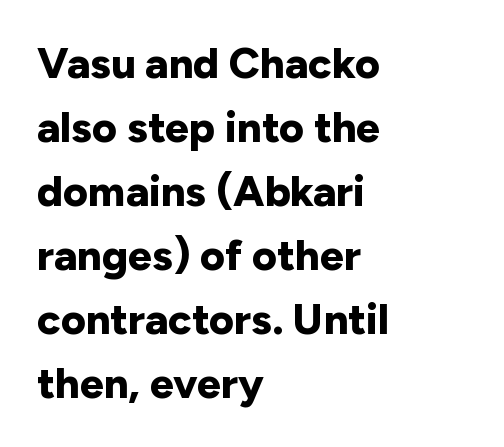
The image shows 43 px bold sans-serif type, upright; set left-aligned, normal line spacing (1.49x), normal letter spacing, not underlined; low stroke contrast and a medium x-height.
